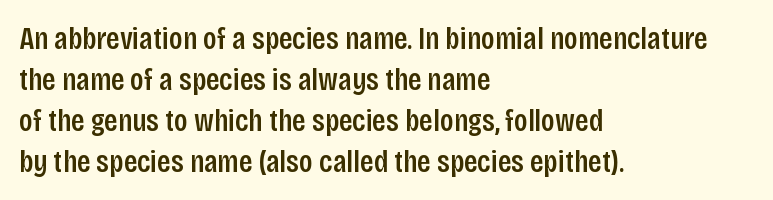
Does the weight exceed regular? Yes, but only to semibold. The passage shown is typed in a proportional face where columns would drift. To sum up the face: it is a sans, with no serifs. If you measured baseline to baseline, you'd find a middling distance. Designer's note — italics off, roman on. The rendering anchors every line to the left-hand side.
